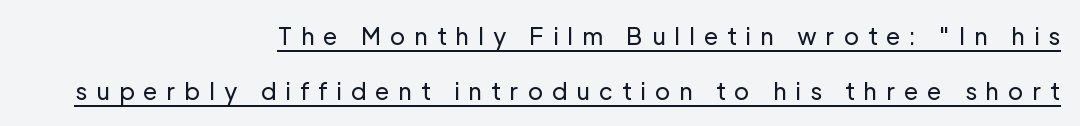
Vertical spacing — loose. Inter-character spacing is expanded well beyond the font's built-in metrics. On a weight scale, this lands at 450 or below. The font's upright variant was chosen for this text.
